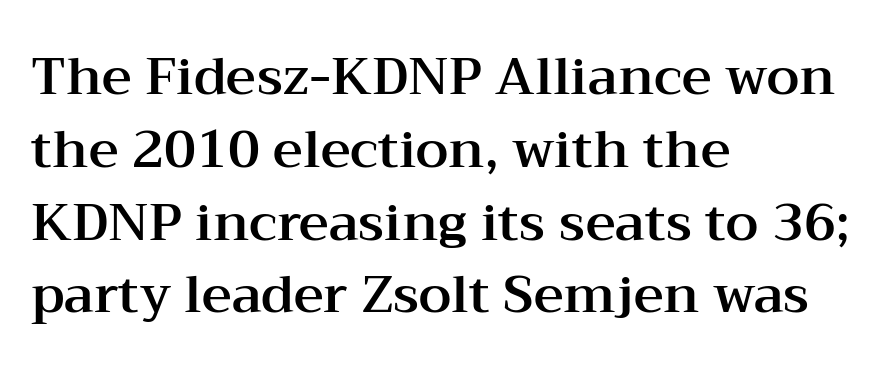
Q: Is the text italic (slanted)? A: No, it is upright.
Q: Is the typeface a serif or a sans-serif typeface? A: Serif.
Q: Is the text underlined? A: No.
Q: How is the paragraph aligned? A: Left-aligned.
Q: Is the spacing between letters normal or unusually wide? A: Normal.
Q: Is the spacing between lines tight, normal or loose? A: Normal.
Q: Width (condensed, normal, or wide)? A: Wide.
Q: Stroke contrast? A: Medium.
Q: x-height? A: Medium.
Q: Monospaced? A: No.
